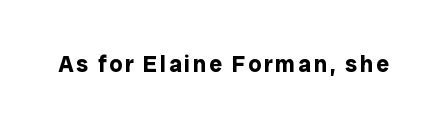
{"italic": "no", "bold": "yes", "underline": "no", "glyph_px": 23}
